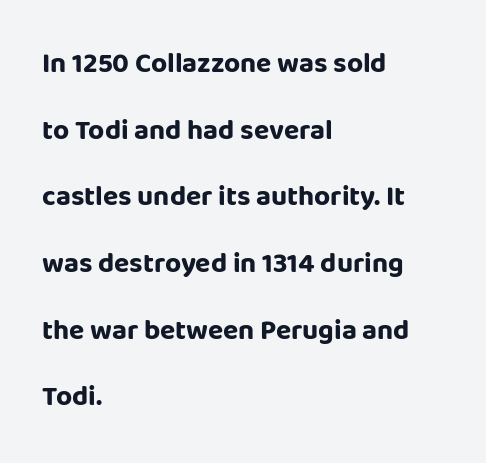
A typesetter would label this face a sans. Strokes here are thick enough to call this a true bold. A bare baseline throughout the passage. No extra tracking has been applied to these lines.
